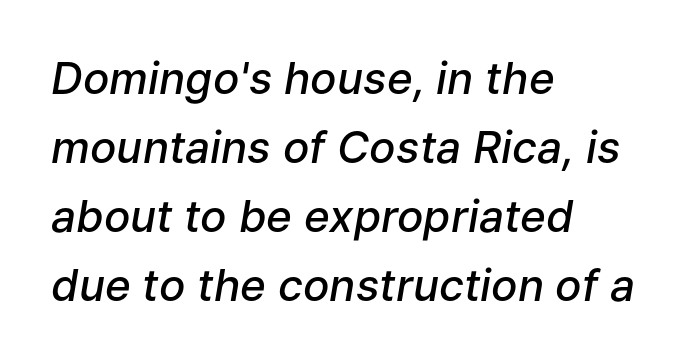
The image shows 44 px semibold type, italic (leaning right); set left-aligned, normal line spacing (1.57x), normal letter spacing, not underlined; low stroke contrast and a medium x-height.
